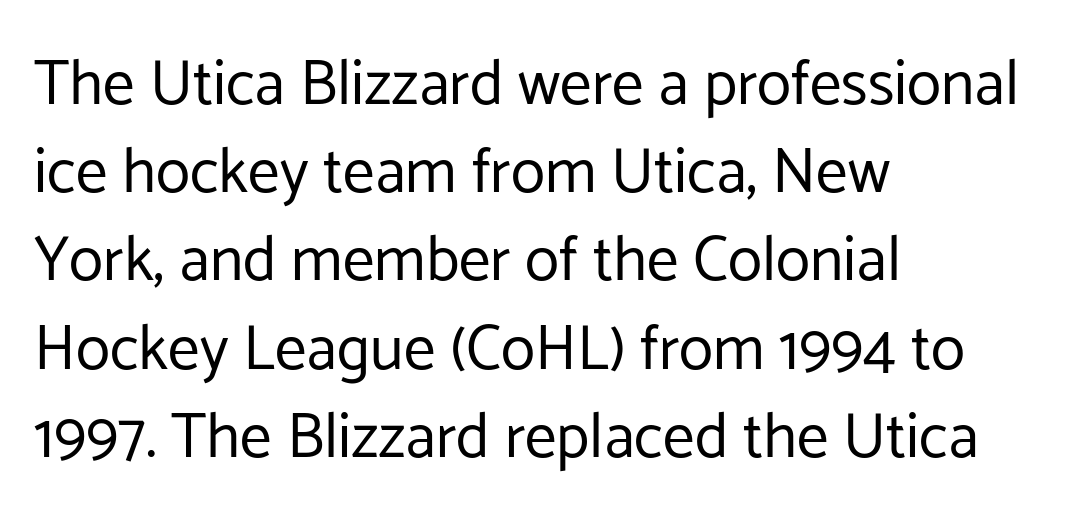
{"serif": "no", "italic": "no", "bold": "no", "weight": "regular", "width": "normal", "stroke_contrast": "low", "x_height": "medium", "monospaced": "no", "underline": "no", "align": "left", "line_spacing": "normal", "line_spacing_ratio": 1.4, "letter_spacing": "normal", "letter_spacing_em": 0.0, "glyph_px": 63}
